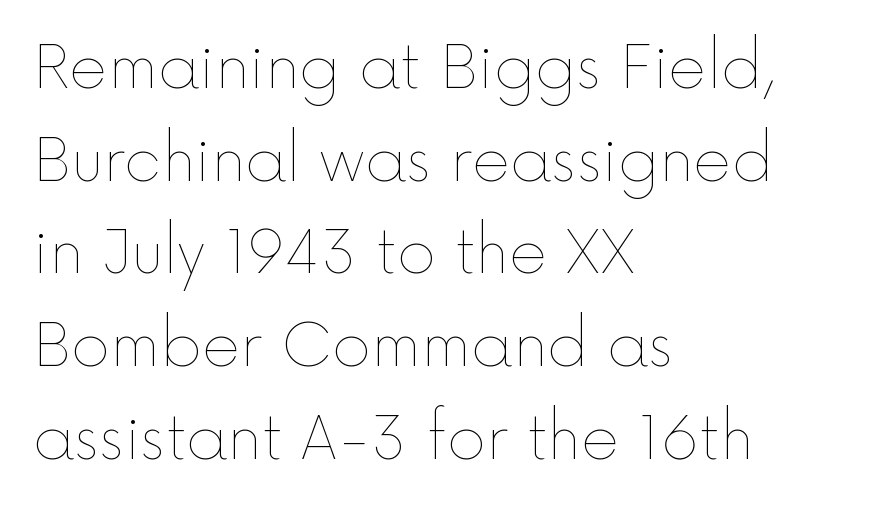
Vertically, the passage feels balanced, rows spaced as you'd expect. Check under the words: just untouched page. Is the type heavy? It reads as light-to-regular instead. The passage is arranged the way most books set body copy — flush left. You could call the tracking neutral — neither tight nor loose. The face used here is proportionally spaced, like ordinary book or web type.
